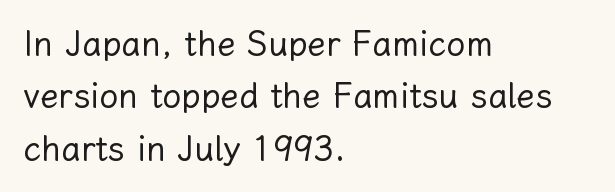
The specimen reads as upright at a glance. Normally led — the rows are evenly, conventionally spaced. Is this a fixed-width face? No — the glyphs have proportional, varying widths. Stroke thickness stays within the range of a standard reading face or lighter.
